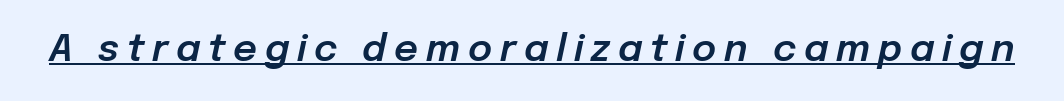
Q: Is the text italic (slanted)? A: Yes, it leans right by about 12 degrees.
Q: Is the text underlined? A: Yes.
Q: Is the spacing between letters normal or unusually wide? A: Unusually wide.
Q: Width (condensed, normal, or wide)? A: Normal.
Q: Stroke contrast? A: Low.
Q: x-height? A: Medium.
Q: Monospaced? A: No.
